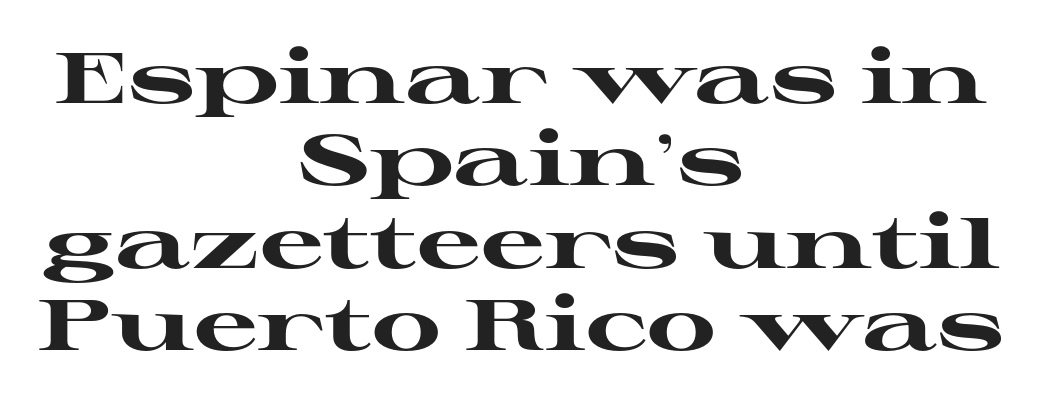
Q: Is the text bold? A: Yes.
Q: Is the text italic (slanted)? A: No, it is upright.
Q: Is the typeface a serif or a sans-serif typeface? A: Serif.
Q: Is the text underlined? A: No.
Q: How is the paragraph aligned? A: Centered.
Q: Is the spacing between letters normal or unusually wide? A: Normal.
Q: Width (condensed, normal, or wide)? A: Wide.
Q: Stroke contrast? A: High.
Q: x-height? A: Medium.
Q: Monospaced? A: No.
